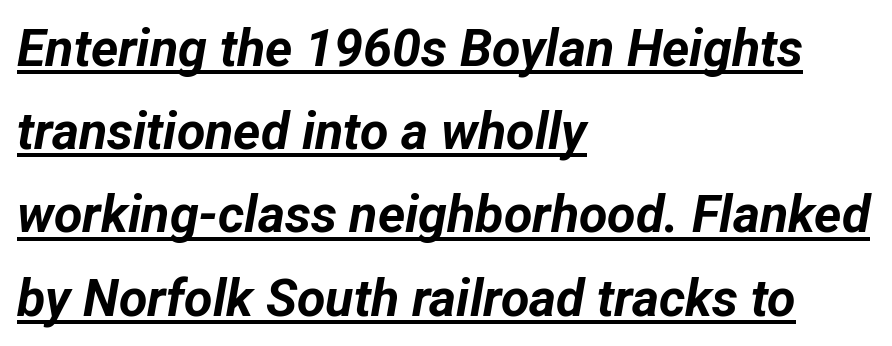
{"italic": "yes", "lean": "right", "slant_degrees": 12, "bold": "yes", "weight": "bold", "width": "normal", "stroke_contrast": "low", "x_height": "medium", "monospaced": "no", "underline": "yes", "align": "left", "line_spacing": "normal", "line_spacing_ratio": 1.6, "letter_spacing": "normal", "letter_spacing_em": 0.0, "glyph_px": 52}
